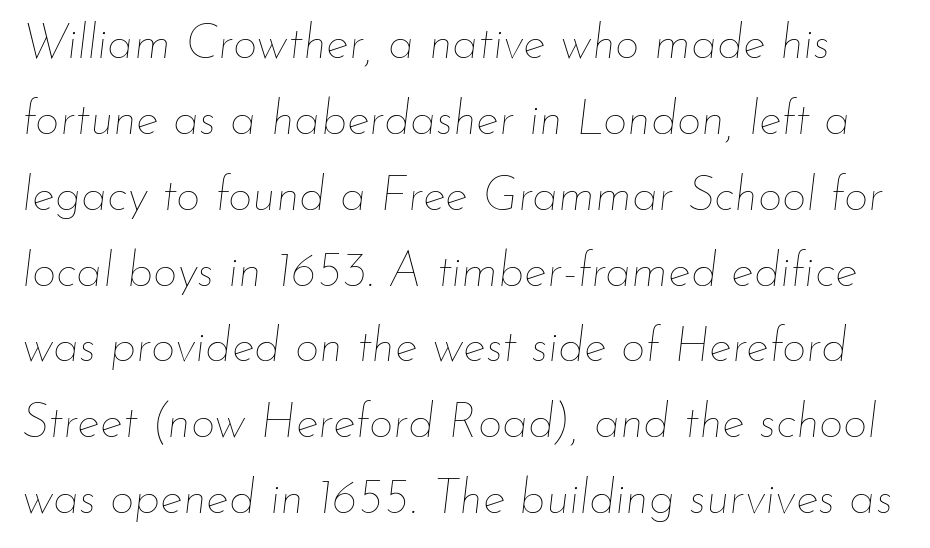
The image shows 48 px thin type, italic (leaning right); set normal line spacing (1.58x), normal letter spacing, not underlined; low stroke contrast and a small x-height.
